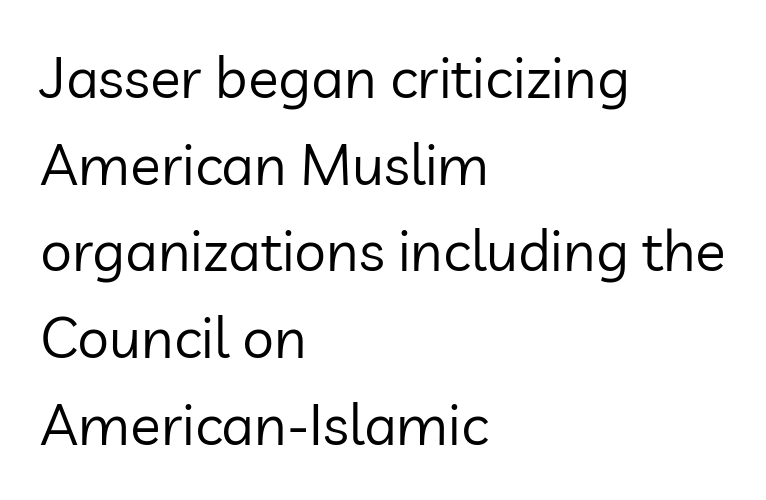
Q: Is the text bold? A: No.
Q: Is the text italic (slanted)? A: No, it is upright.
Q: Is the typeface a serif or a sans-serif typeface? A: Sans-serif.
Q: Is the text underlined? A: No.
Q: How is the paragraph aligned? A: Left-aligned.
Q: Is the spacing between letters normal or unusually wide? A: Normal.
Q: Is the spacing between lines tight, normal or loose? A: Normal.
Q: Width (condensed, normal, or wide)? A: Normal.
Q: Stroke contrast? A: Low.
Q: x-height? A: Medium.
Q: Monospaced? A: No.
